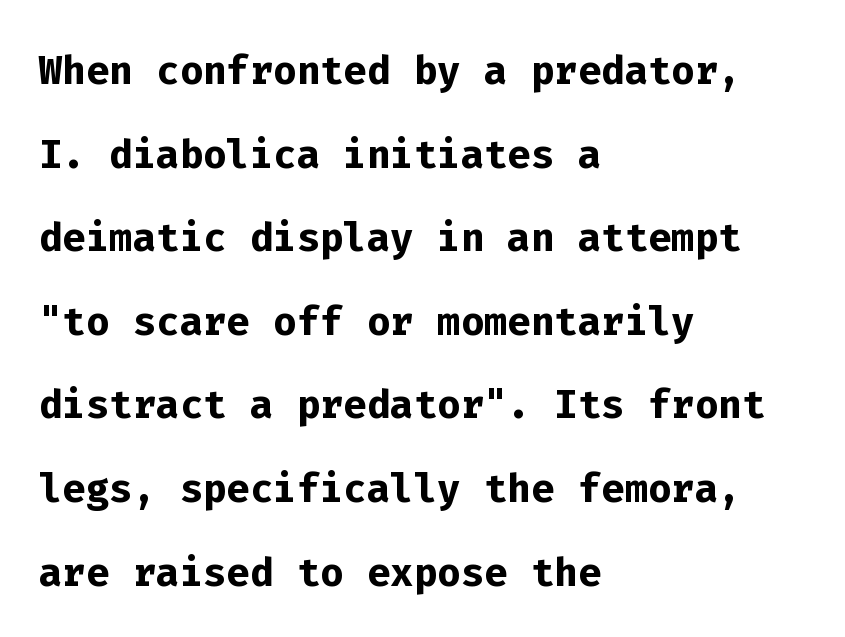
{"serif": "no", "italic": "no", "bold": "yes", "weight": "semibold", "width": "normal", "stroke_contrast": "low", "x_height": "medium", "monospaced": "yes", "underline": "no", "align": "left", "line_spacing": "normal", "line_spacing_ratio": 1.52, "letter_spacing": "normal", "letter_spacing_em": 0.0, "glyph_px": 55}
